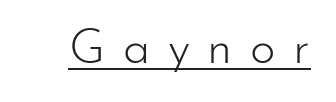
Every stem runs plumb, perpendicular to the baseline. The type family on display is of the sans-serif kind. Vertical stems look standard width or narrower in stroke. Someone cranked the tracking dial way up on this one. The passage shown is underscored from start to finish.
